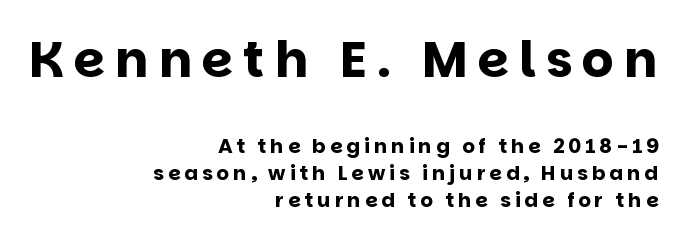
Short note: letters widely spaced. Quick note: not italic, upright. The lines are quadded right. A typesetter would call this leading conventional body-copy spacing.
